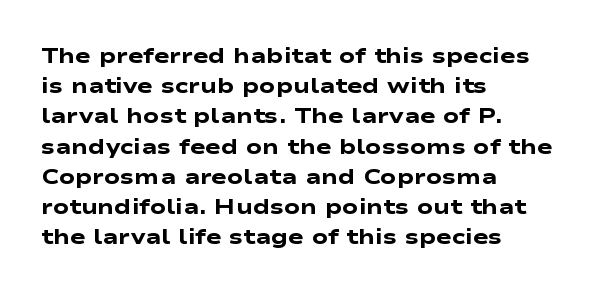
There is no visible air inserted between adjacent glyphs. The text block is weighted toward the left margin, trailing off unevenly rightward. Words float on clear page, feet unadorned. Vertical spacing — default. Students, this is bold: see how much ink each stroke carries.
